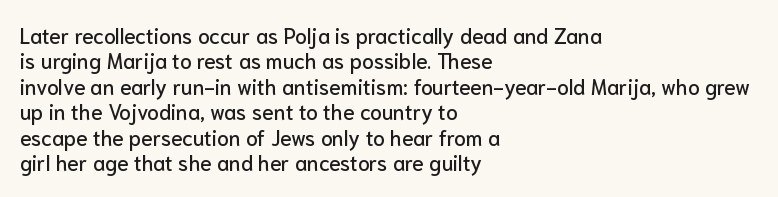
Short and long lines alike share a common starting point at left. Letters rest on an invisible, unmarked baseline. No extra tracking has been applied to these lines. Is there any slant? The stems are plumb.
